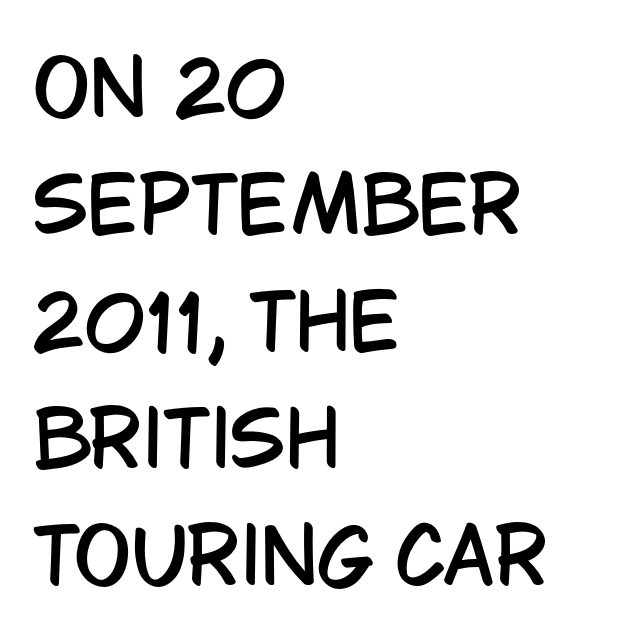
The image shows 76 px condensed sans-serif type, upright; set left-aligned, normal line spacing (1.54x), normal letter spacing, not underlined; low stroke contrast and a large x-height.
